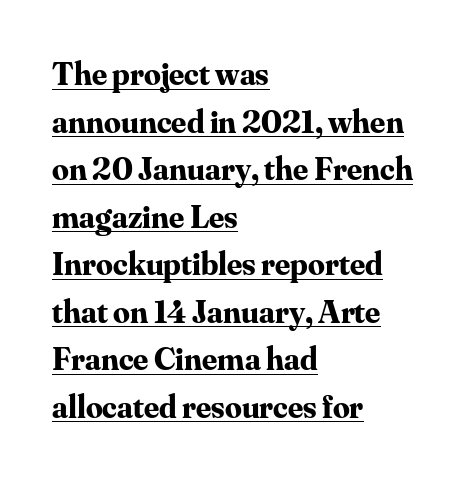
The image shows 33 px bold serif type, upright; set left-aligned, normal line spacing (1.44x), normal letter spacing, underlined; medium stroke contrast and a small x-height.
